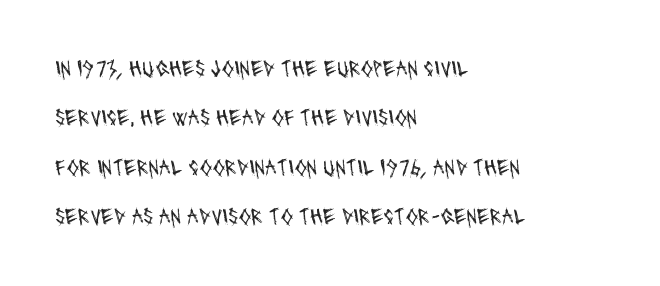
{"bold": "no", "underline": "no", "align": "left", "line_spacing": "loose", "line_spacing_ratio": 2.15, "letter_spacing": "normal", "letter_spacing_em": 0.0, "glyph_px": 23}
